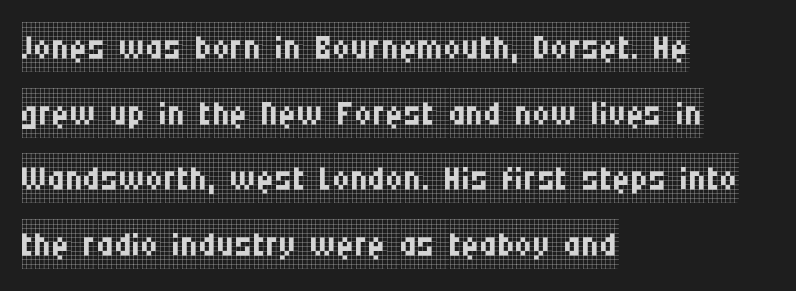
{"serif": "yes", "italic": "no", "bold": "no", "weight": "regular", "width": "condensed", "stroke_contrast": "low", "x_height": "large", "monospaced": "no", "underline": "no", "align": "left", "line_spacing": "normal", "line_spacing_ratio": 1.34, "letter_spacing": "normal", "letter_spacing_em": 0.0, "glyph_px": 49}
